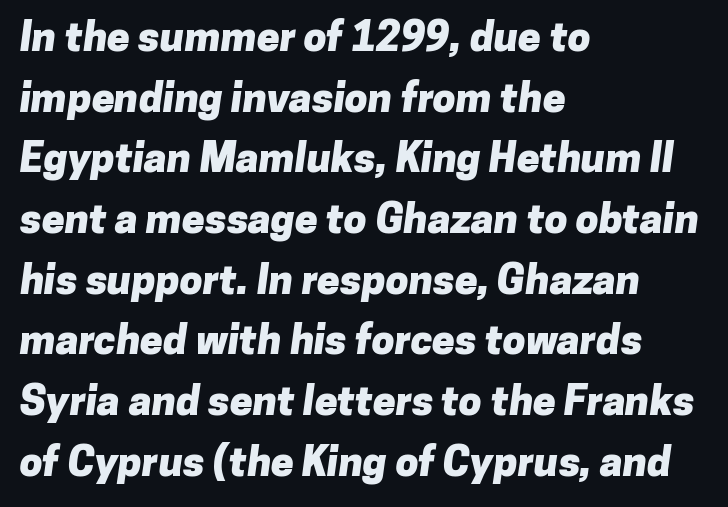
{"serif": "no", "bold": "yes", "weight": "heavy", "width": "normal", "stroke_contrast": "low", "x_height": "medium", "monospaced": "no", "underline": "no", "align": "left", "line_spacing": "normal", "line_spacing_ratio": 1.48, "letter_spacing": "normal", "letter_spacing_em": 0.0, "glyph_px": 41}
